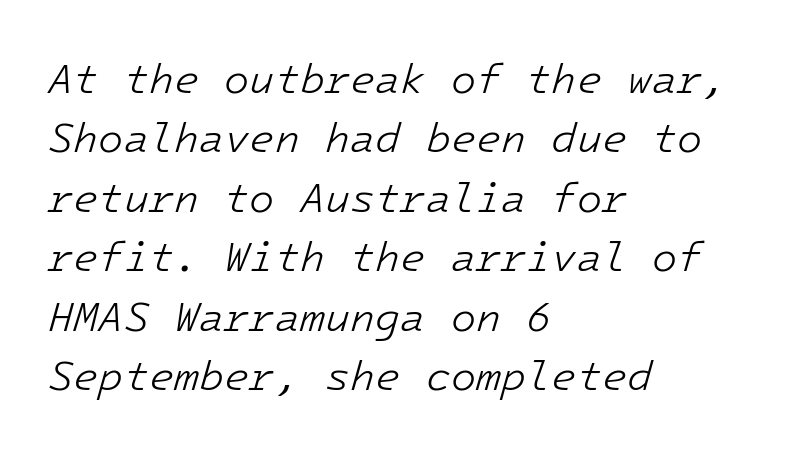
Q: Is the text bold? A: No.
Q: Is the text italic (slanted)? A: Yes, it leans right by about 16 degrees.
Q: Is the text underlined? A: No.
Q: How is the paragraph aligned? A: Left-aligned.
Q: Is the spacing between letters normal or unusually wide? A: Normal.
Q: Is the spacing between lines tight, normal or loose? A: Normal.
Q: Width (condensed, normal, or wide)? A: Normal.
Q: Stroke contrast? A: Low.
Q: x-height? A: Medium.
